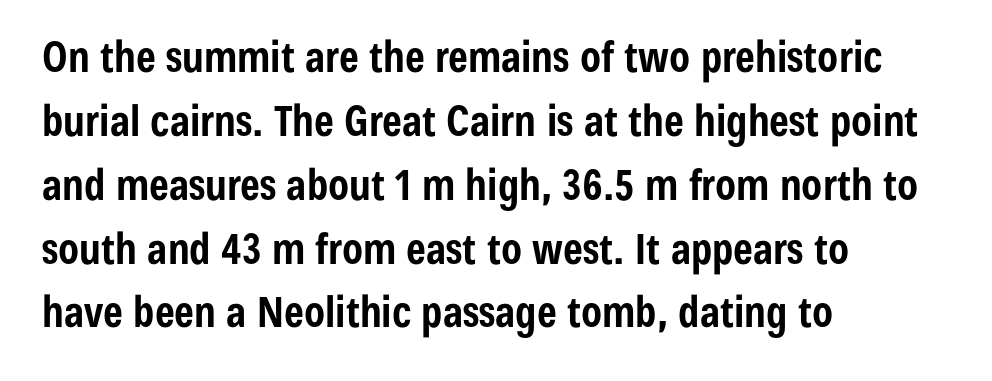
The image shows 42 px bold, condensed sans-serif type, upright; set left-aligned, normal line spacing (1.52x), normal letter spacing, not underlined; low stroke contrast and a medium x-height.
